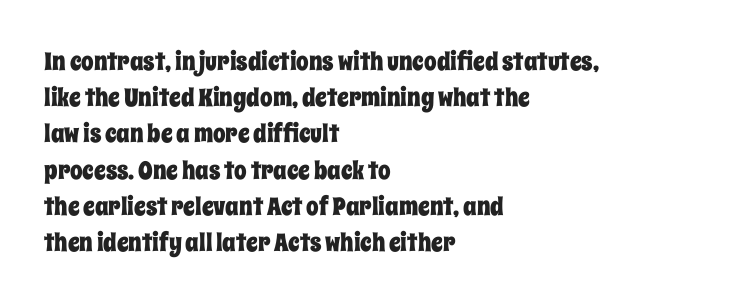
The image shows 25 px text type, upright; set left-aligned, normal line spacing (1.45x), normal letter spacing, not underlined.
